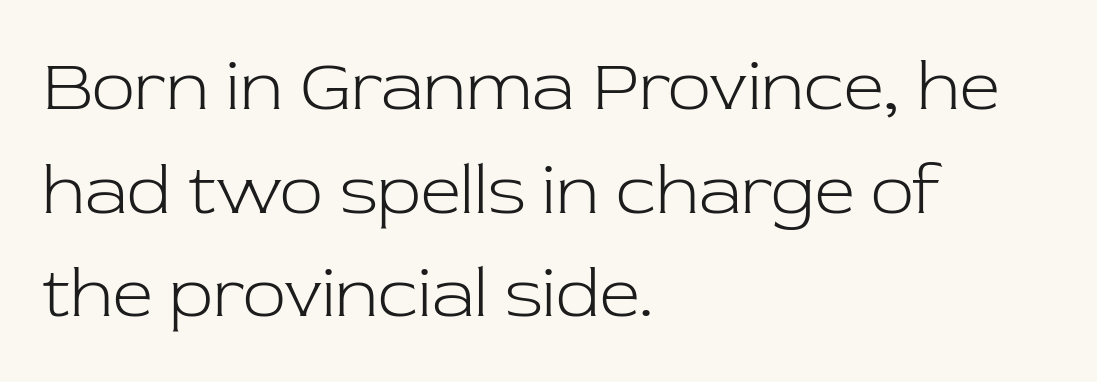
Q: Is the text bold? A: No.
Q: Is the text italic (slanted)? A: No, it is upright.
Q: Is the typeface a serif or a sans-serif typeface? A: Serif.
Q: Is the text underlined? A: No.
Q: How is the paragraph aligned? A: Left-aligned.
Q: Is the spacing between letters normal or unusually wide? A: Normal.
Q: Is the spacing between lines tight, normal or loose? A: Normal.
Q: Width (condensed, normal, or wide)? A: Normal.
Q: Stroke contrast? A: Low.
Q: x-height? A: Medium.
Q: Monospaced? A: No.
